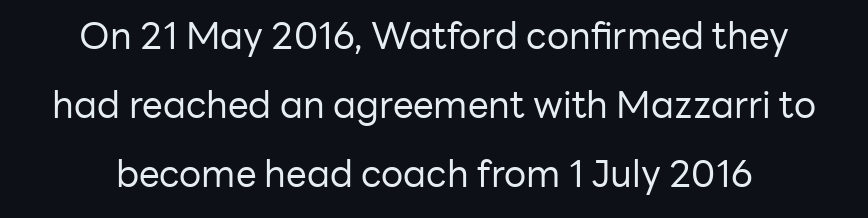
Q: Is the text bold? A: No.
Q: Is the text italic (slanted)? A: No, it is upright.
Q: Is the typeface a serif or a sans-serif typeface? A: Sans-serif.
Q: Is the text underlined? A: No.
Q: Is the spacing between letters normal or unusually wide? A: Normal.
Q: Width (condensed, normal, or wide)? A: Normal.
Q: Stroke contrast? A: Low.
Q: x-height? A: Medium.
Q: Monospaced? A: No.
